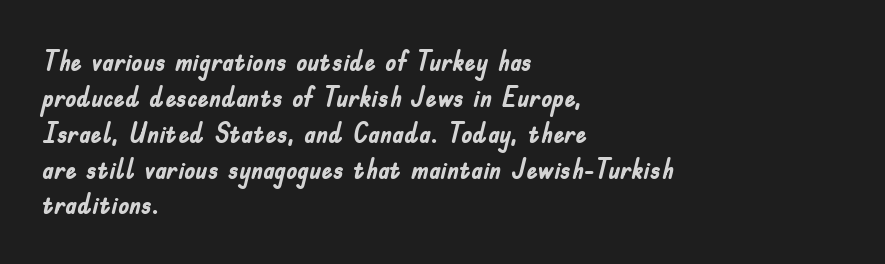
The image shows 28 px semibold, condensed sans-serif type; set left-aligned, normal line spacing (1.28x), normal letter spacing, not underlined; low stroke contrast and a small x-height.
